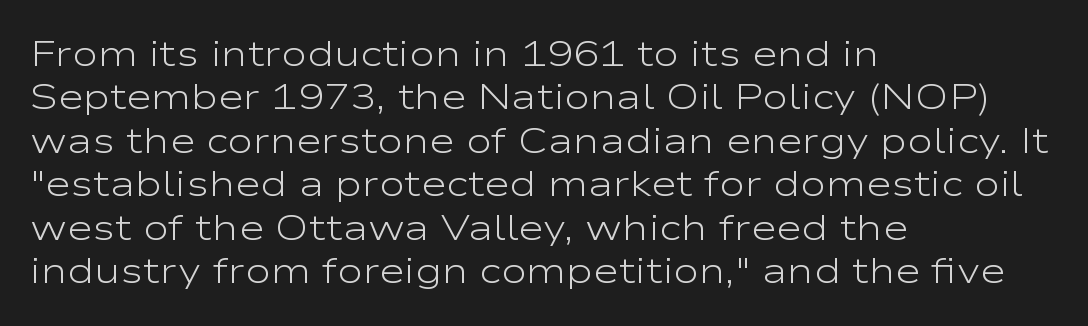
The rendering uses natural spacing where letterforms have individual widths. Visually the block forms a straight wall on the left and a jagged coastline on the right. The rendering keeps characters at their native spacing. Weight: in the light-to-regular range. Rendered with straight, roman letterforms. The typeface chosen for these lines omits serifs.
